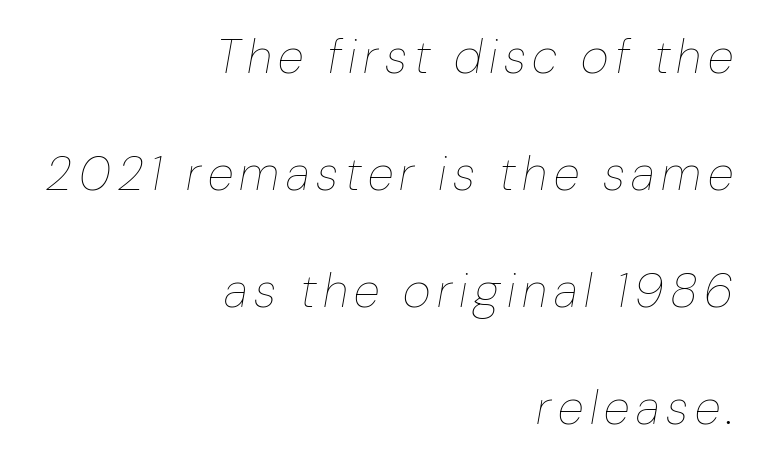
The image shows 48 px thin type, italic (leaning right); set right-aligned, loose line spacing (2.44x), not underlined; low stroke contrast and a medium x-height.
